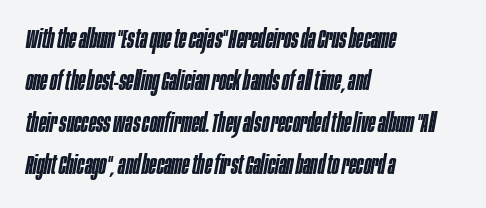
The image shows 27 px text type, italic (leaning right); set left-aligned, normal line spacing (1.56x), normal letter spacing, not underlined.
